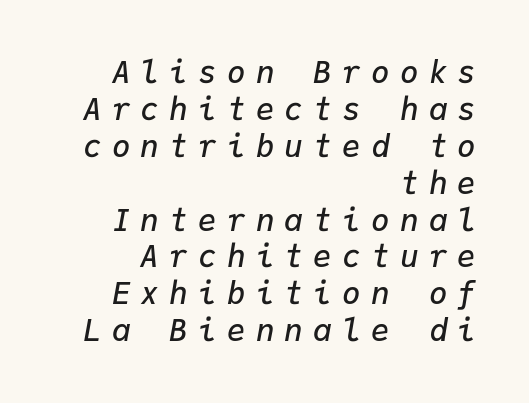
The image shows 31 px semibold type, italic (leaning right), monospaced; set right-aligned, line spacing 1.19x, unusually wide letter spacing (+0.33 em), not underlined; low stroke contrast and a medium x-height.
